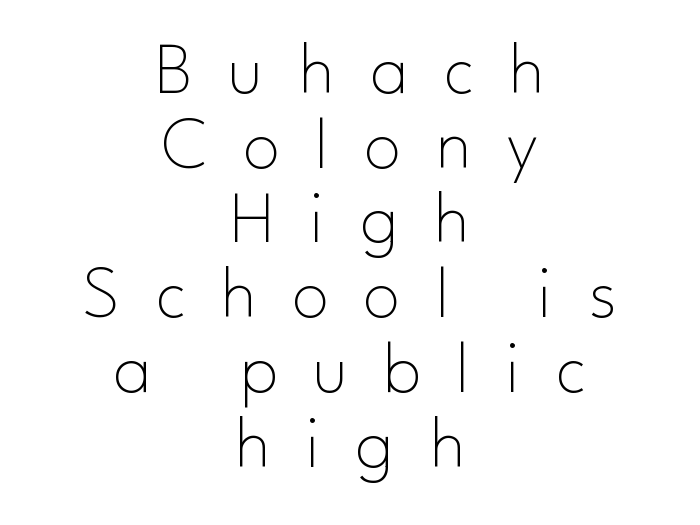
{"serif": "no", "italic": "no", "bold": "no", "weight": "thin", "width": "normal", "stroke_contrast": "low", "x_height": "small", "monospaced": "no", "underline": "no", "align": "center", "line_spacing": "tight", "line_spacing_ratio": 1.01, "letter_spacing": "wide", "letter_spacing_em": 0.48, "glyph_px": 74}
